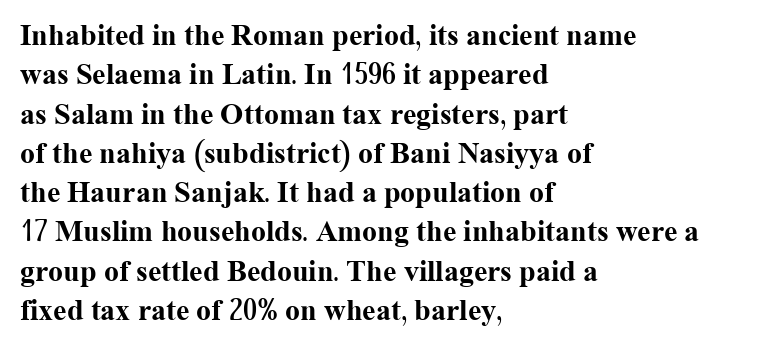
{"serif": "yes", "italic": "no", "bold": "yes", "weight": "bold", "width": "normal", "stroke_contrast": "medium", "x_height": "medium", "monospaced": "no", "underline": "no", "align": "left", "line_spacing": "normal", "line_spacing_ratio": 1.31, "letter_spacing": "normal", "letter_spacing_em": 0.0, "glyph_px": 30}
